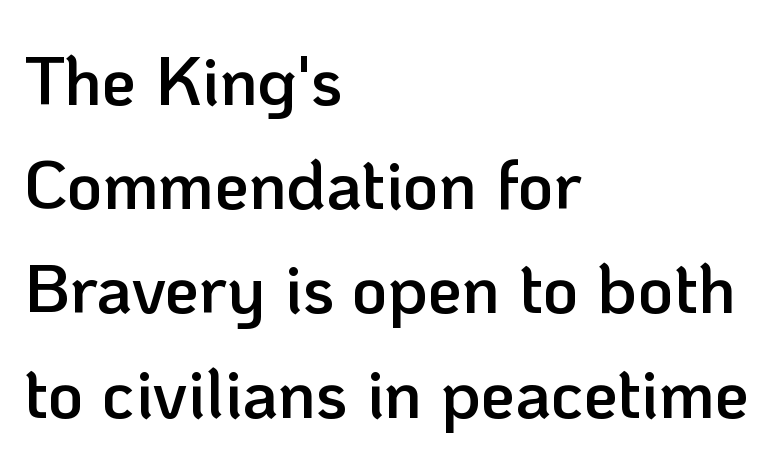
The image shows 69 px semibold sans-serif type, upright; set left-aligned, normal line spacing (1.51x), normal letter spacing, not underlined; low stroke contrast and a medium x-height.
